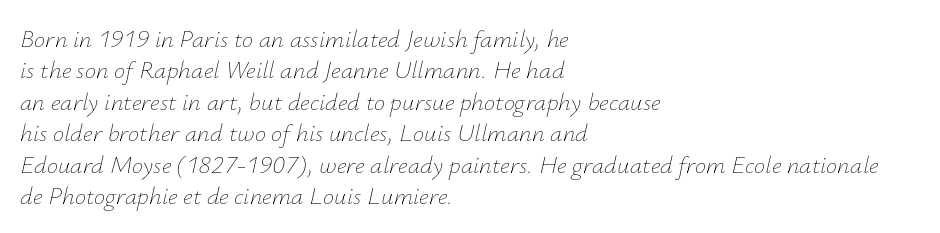
Q: Is the text bold? A: No.
Q: Is the text italic (slanted)? A: Yes, it leans right by about 12 degrees.
Q: Is the text underlined? A: No.
Q: How is the paragraph aligned? A: Left-aligned.
Q: Is the spacing between letters normal or unusually wide? A: Normal.
Q: Is the spacing between lines tight, normal or loose? A: Normal.
